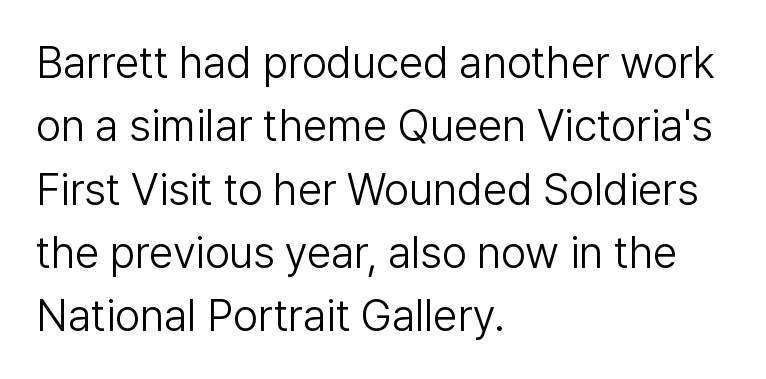
Q: Is the text bold? A: No.
Q: Is the text italic (slanted)? A: No, it is upright.
Q: Is the typeface a serif or a sans-serif typeface? A: Sans-serif.
Q: Is the text underlined? A: No.
Q: How is the paragraph aligned? A: Left-aligned.
Q: Is the spacing between letters normal or unusually wide? A: Normal.
Q: Is the spacing between lines tight, normal or loose? A: Normal.
Q: Width (condensed, normal, or wide)? A: Normal.
Q: Stroke contrast? A: Low.
Q: x-height? A: Medium.
Q: Monospaced? A: No.
